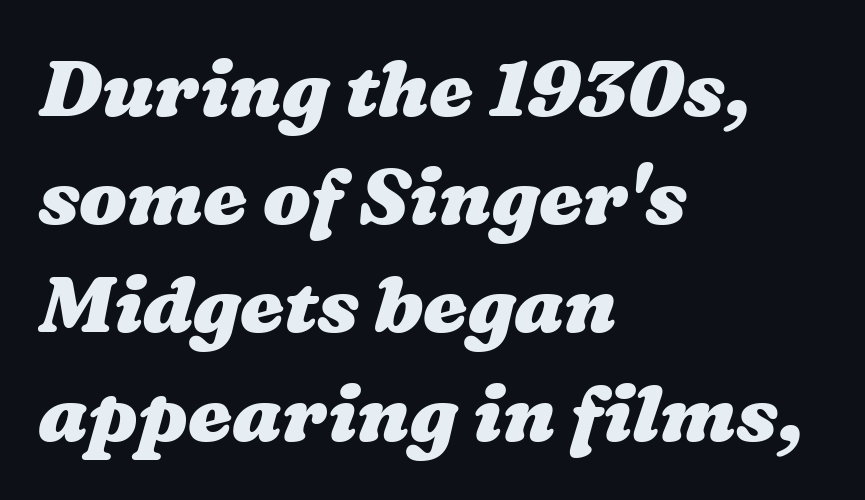
{"bold": "yes", "weight": "heavy", "width": "wide", "stroke_contrast": "medium", "x_height": "medium", "monospaced": "no", "underline": "no", "align": "left", "line_spacing": "normal", "line_spacing_ratio": 1.37, "letter_spacing": "normal", "letter_spacing_em": 0.0, "glyph_px": 79}
